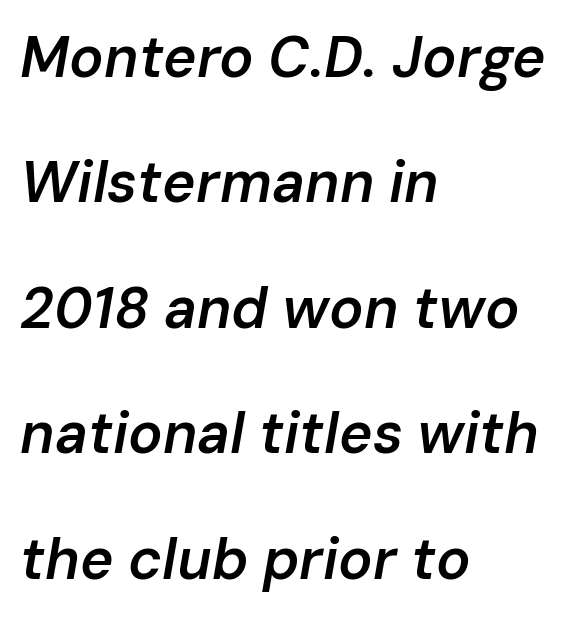
The image shows 57 px semibold type, italic (leaning right); set left-aligned, loose line spacing (2.2x), normal letter spacing, not underlined; low stroke contrast and a medium x-height.
